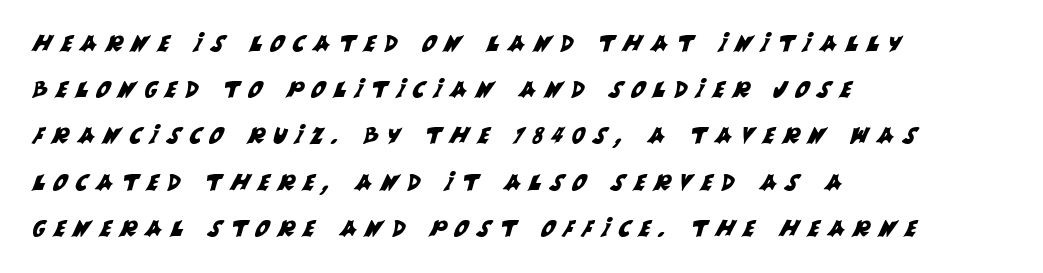
The image shows 22 px text type; set left-aligned, loose line spacing (2.1x), unusually wide letter spacing (+0.39 em), not underlined.
